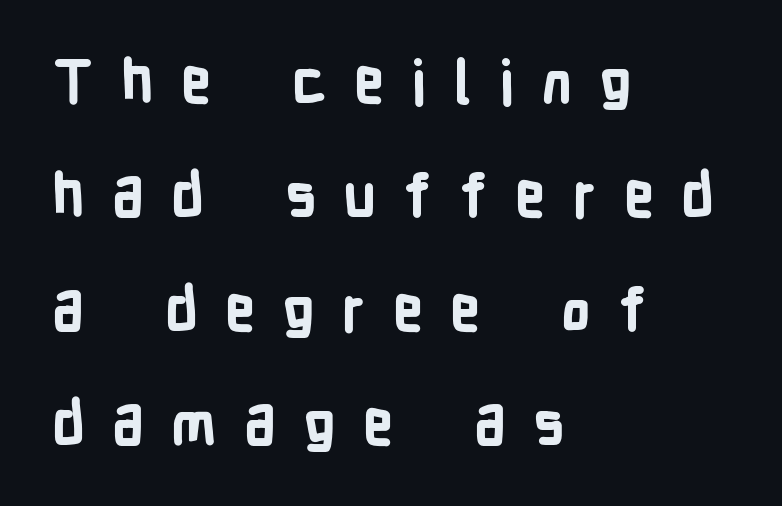
{"serif": "no", "italic": "no", "bold": "yes", "weight": "bold", "width": "condensed", "stroke_contrast": "low", "x_height": "medium", "monospaced": "no", "underline": "no", "align": "left", "line_spacing": "loose", "line_spacing_ratio": 1.93, "letter_spacing": "wide", "letter_spacing_em": 0.46, "glyph_px": 59}
